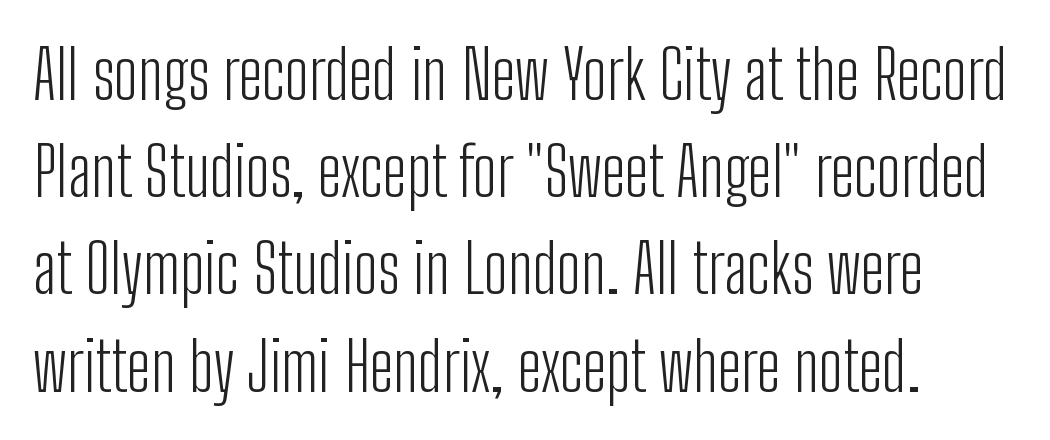
Rendered with straight, roman letterforms. Compared with typical body copy, the letter spacing here is the same. The face used here is proportionally spaced, like ordinary book or web type. The typesetting does not lean heavy: it is not bold.
